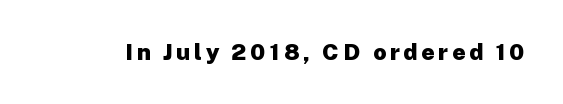
{"italic": "no", "bold": "yes", "underline": "no", "glyph_px": 23}
